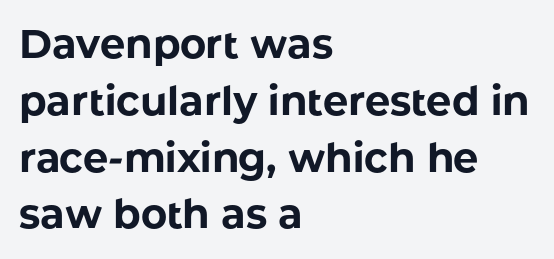
The image shows 40 px bold sans-serif type, upright; set left-aligned, normal line spacing (1.42x), normal letter spacing, not underlined; low stroke contrast and a medium x-height.
